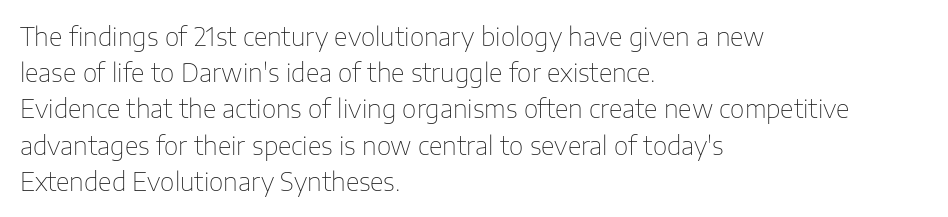
The cut favours lightness, reaching ordinary text weight at its darkest. Left-aligned paragraph, ragged on the right. There is no visible air inserted between adjacent glyphs. Has an underline been added? It has not. Upright lettering throughout. Leading matches the norm, producing a regular column.
